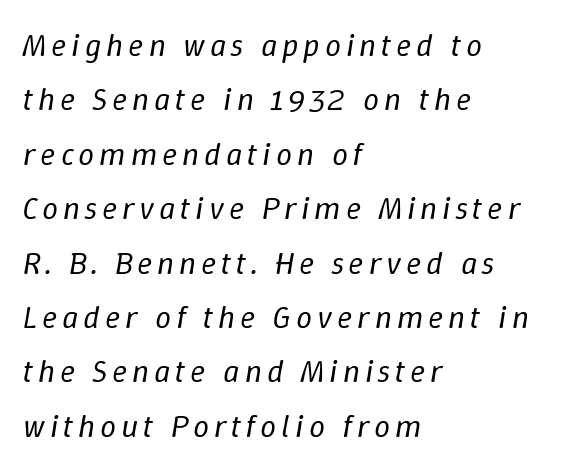
{"italic": "yes", "lean": "right", "slant_degrees": 9, "bold": "no", "weight": "regular", "width": "normal", "stroke_contrast": "low", "x_height": "medium", "monospaced": "no", "underline": "no", "align": "left", "line_spacing": "normal", "line_spacing_ratio": 1.7, "glyph_px": 32}
